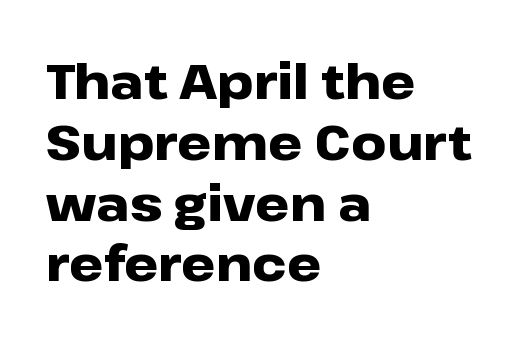
The image shows 49 px heavy, wide sans-serif type, upright; set left-aligned, line spacing 1.24x, normal letter spacing, not underlined; low stroke contrast and a medium x-height.
